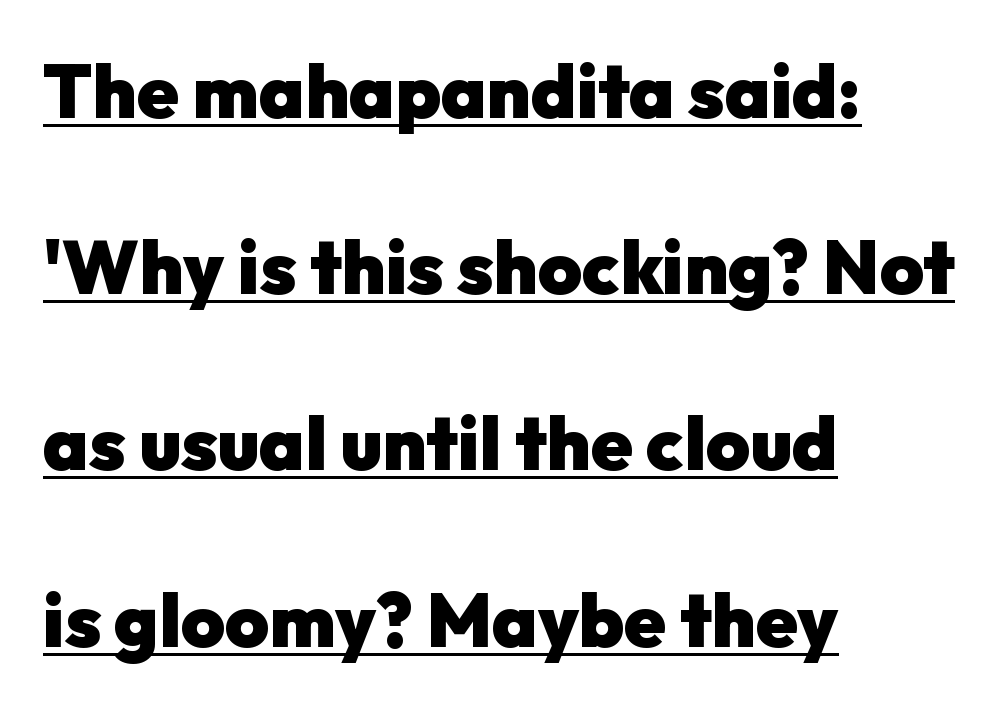
The image shows 75 px heavy sans-serif type, upright; set left-aligned, loose line spacing (2.35x), normal letter spacing, underlined; low stroke contrast and a medium x-height.
